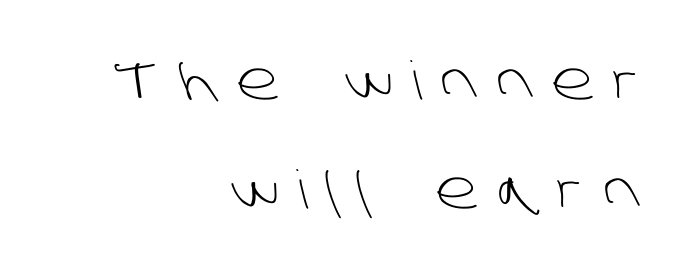
Q: Is the text bold? A: No.
Q: Is the typeface a serif or a sans-serif typeface? A: Sans-serif.
Q: Is the text underlined? A: No.
Q: How is the paragraph aligned? A: Right-aligned.
Q: Is the spacing between letters normal or unusually wide? A: Unusually wide.
Q: Is the spacing between lines tight, normal or loose? A: Loose.
Q: Width (condensed, normal, or wide)? A: Normal.
Q: Stroke contrast? A: Low.
Q: x-height? A: Large.
Q: Monospaced? A: No.
